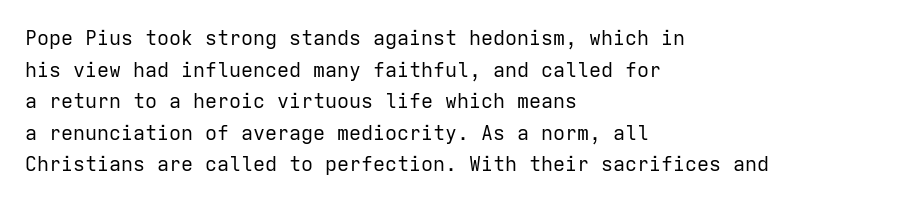
The image shows 20 px text type, upright; set left-aligned, normal line spacing (1.58x), normal letter spacing, not underlined.
